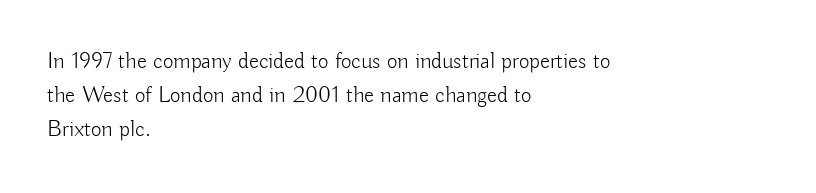
The type sits square on the baseline with zero lean. Stem width sits at or under what a default text font uses. Horizontally, the lines are justified to the leading edge only. This sample keeps an unexceptional amount of space between lines. The space beneath each line is pristine and unruled. There is no visible air inserted between adjacent glyphs.
